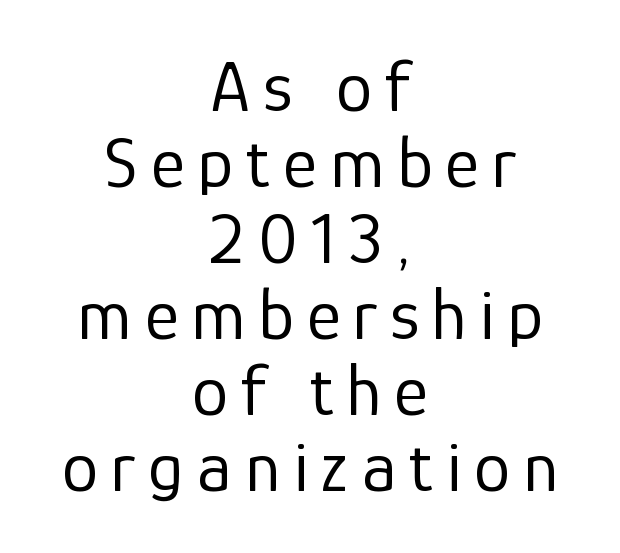
Nope, not italic — everything's standing straight. Centered paragraph, ragged on both sides. This sample has the flowing, uneven cadence of proportional lettering. The strokes are not fattened; the text isn't bold. Vertically, the passage feels compressed, each row crowding the next. Descenders are the only things crossing below the line.
